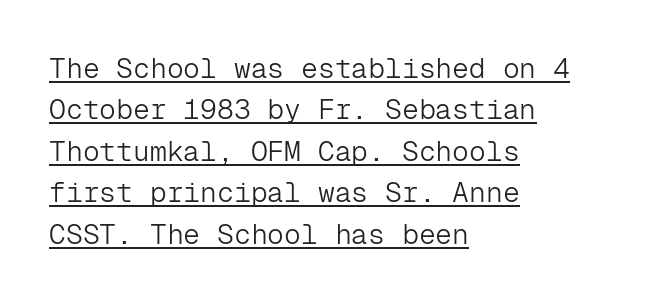
{"serif": "no", "italic": "no", "bold": "no", "weight": "light", "width": "normal", "stroke_contrast": "low", "x_height": "medium", "monospaced": "yes", "underline": "yes", "align": "left", "line_spacing": "normal", "line_spacing_ratio": 1.48, "letter_spacing": "normal", "letter_spacing_em": 0.0, "glyph_px": 28}
